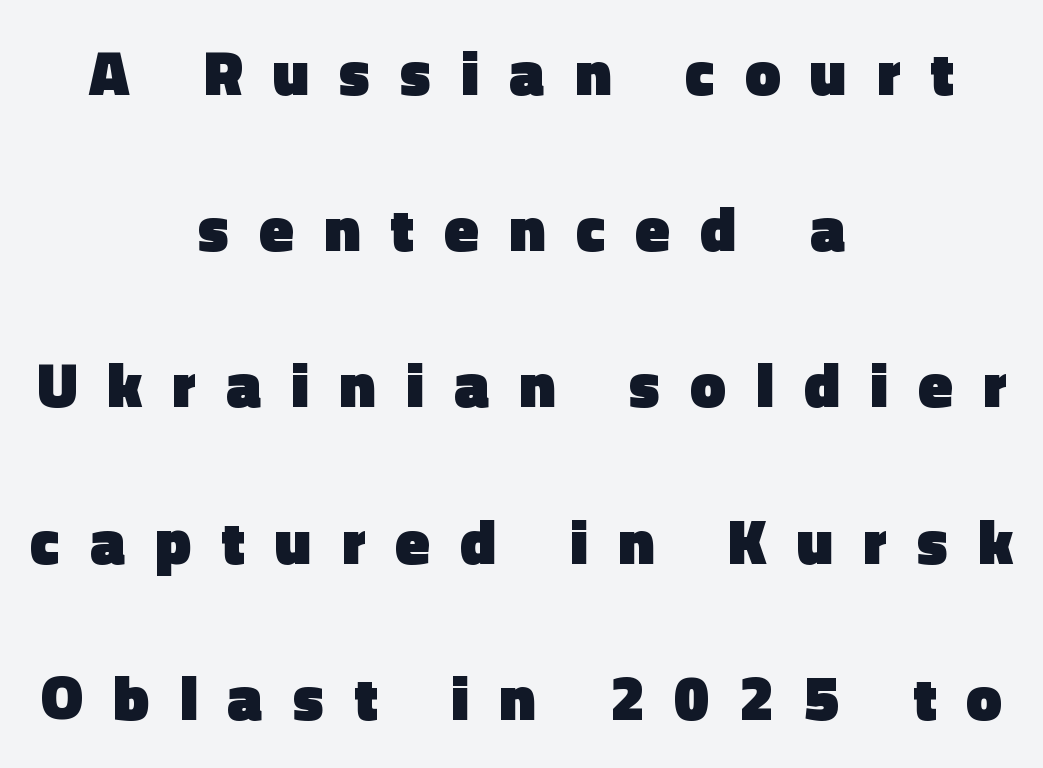
Q: Is the text bold? A: Yes.
Q: Is the text italic (slanted)? A: No, it is upright.
Q: Is the typeface a serif or a sans-serif typeface? A: Sans-serif.
Q: Is the text underlined? A: No.
Q: How is the paragraph aligned? A: Centered.
Q: Is the spacing between letters normal or unusually wide? A: Unusually wide.
Q: Is the spacing between lines tight, normal or loose? A: Loose.
Q: Width (condensed, normal, or wide)? A: Normal.
Q: x-height? A: Medium.
Q: Monospaced? A: No.
